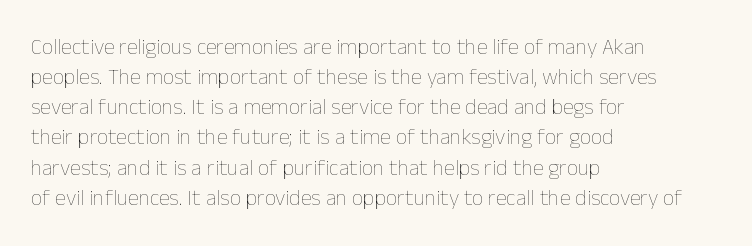
The letterforms sit shoulder to shoulder at normal distance. The space directly below the letters is spotless. Counters stay open thanks to moderate or lighter strokes. The vertical gap from one line to the next is medium. Ascenders rise straight up at ninety degrees. The ragged edge is on the right, which tells us the setting is flush left.
